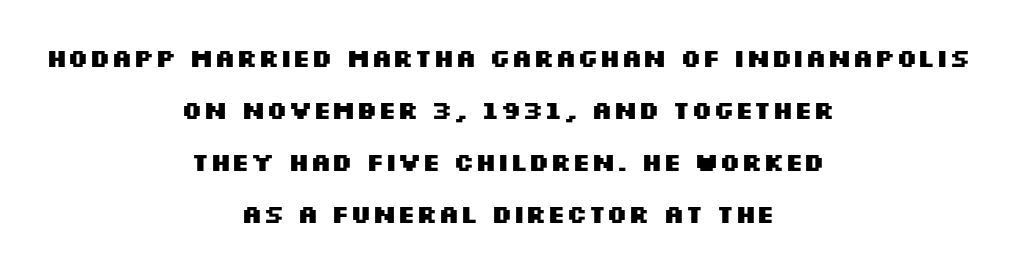
Descenders are the only things crossing below the line. Both edges are ragged and mirror each other, which tells us the setting is centered. The rendering uses a bold face; every stroke is thick and dark. Interline gaps are noticeably wide in this sample. No italicization has been applied; the sample stays upright. Honestly, the letter spacing is just normal — you wouldn't notice it.
